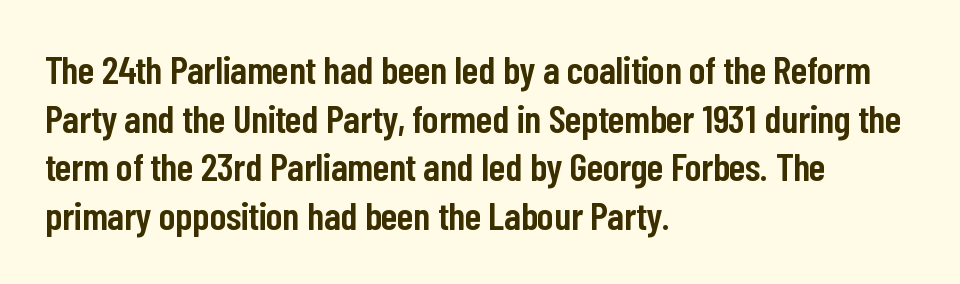
{"serif": "no", "italic": "no", "bold": "semi", "weight": "semibold", "width": "condensed", "stroke_contrast": "low", "x_height": "medium", "monospaced": "no", "underline": "no", "align": "left", "line_spacing": "normal", "line_spacing_ratio": 1.25, "letter_spacing": "normal", "letter_spacing_em": 0.0, "glyph_px": 39}
